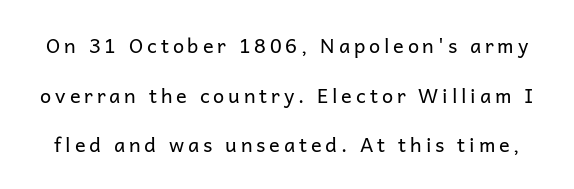
Q: Is the text bold? A: No.
Q: Is the text italic (slanted)? A: No, it is upright.
Q: Is the text underlined? A: No.
Q: Is the spacing between lines tight, normal or loose? A: Loose.
